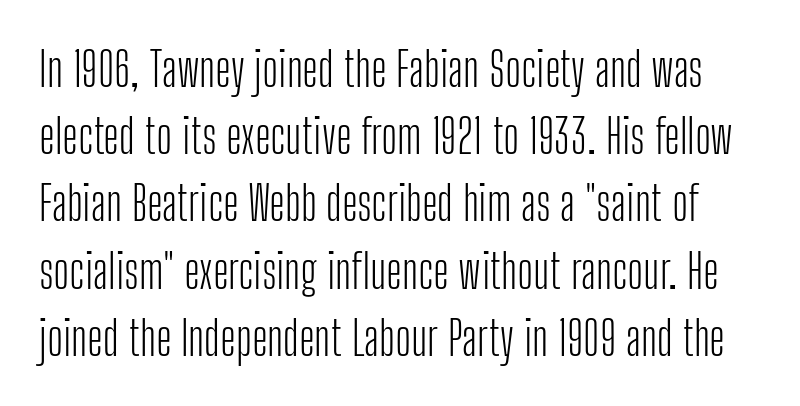
This sample has the flowing, uneven cadence of proportional lettering. Nothing heavy about these letters — not bold at all. The space beneath each line is pristine and unruled. This is roman type, the default non-slanted kind. Default kerning and tracking; the words read as compact shapes. Note: no serifs on the glyphs.
